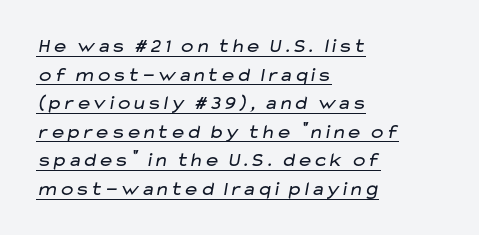
Q: Is the text bold? A: No.
Q: Is the text underlined? A: Yes.
Q: How is the paragraph aligned? A: Left-aligned.
Q: Is the spacing between letters normal or unusually wide? A: Normal.
Q: Is the spacing between lines tight, normal or loose? A: Normal.
